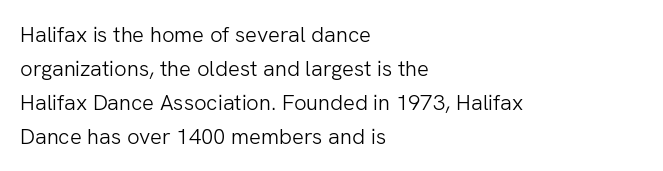
These lines stack with their left ends in a neat column. Any mark beneath the type? The region is blank. Short note: letters normally spaced. The type sits square on the baseline with zero lean.
